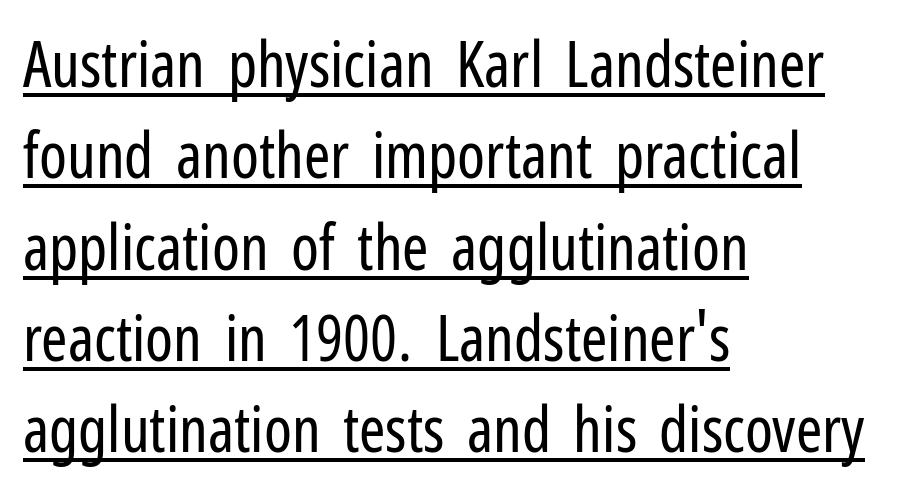
{"serif": "no", "italic": "no", "bold": "no", "weight": "regular", "width": "condensed", "stroke_contrast": "low", "x_height": "medium", "monospaced": "no", "underline": "yes", "align": "left", "line_spacing": "normal", "line_spacing_ratio": 1.45, "letter_spacing": "normal", "letter_spacing_em": 0.0, "glyph_px": 63}
